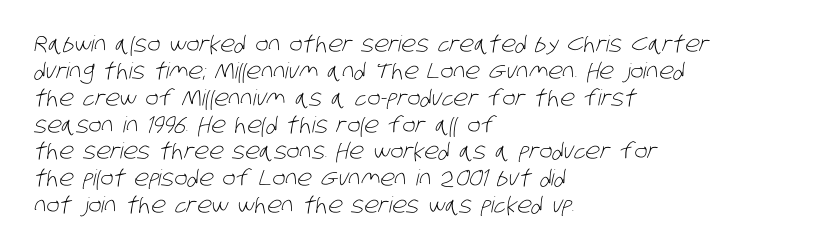
Has an underline been added? It has not. Layout note: lines flush left. The face looks like a standard text weight, possibly lighter. Caption: standard tracking, unaltered.
